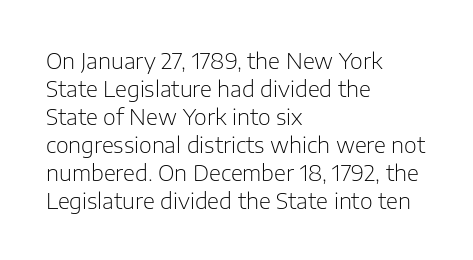
Q: Is the text bold? A: No.
Q: Is the text italic (slanted)? A: No, it is upright.
Q: Is the text underlined? A: No.
Q: How is the paragraph aligned? A: Left-aligned.
Q: Is the spacing between letters normal or unusually wide? A: Normal.
Q: Is the spacing between lines tight, normal or loose? A: Normal.
